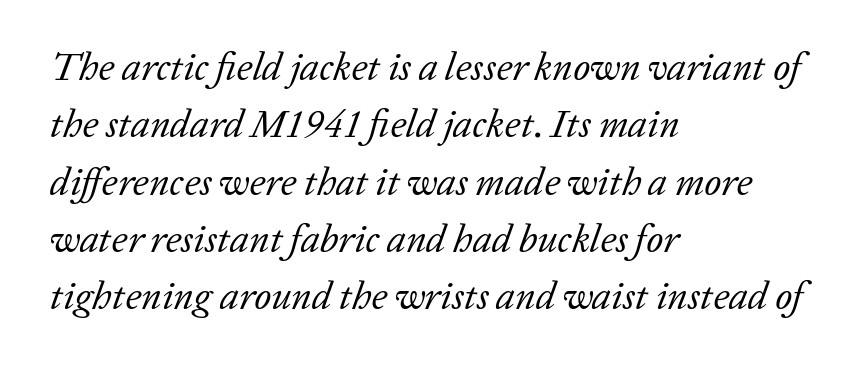
{"serif": "yes", "italic": "yes", "lean": "right", "slant_degrees": 20, "bold": "no", "weight": "regular", "width": "normal", "stroke_contrast": "low", "x_height": "medium", "monospaced": "no", "underline": "no", "align": "left", "line_spacing": "normal", "line_spacing_ratio": 1.47, "letter_spacing": "normal", "letter_spacing_em": 0.0, "glyph_px": 39}
